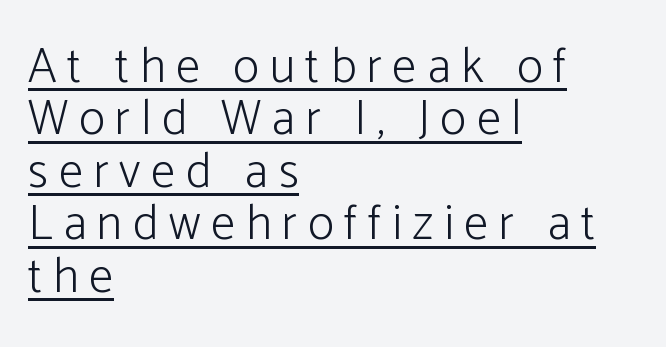
The image shows 49 px light sans-serif type, upright; set left-aligned, tight line spacing (1.07x), unusually wide letter spacing (+0.22 em), underlined; low stroke contrast and a medium x-height.
